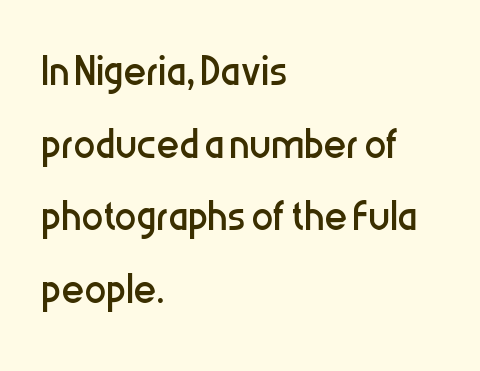
Beneath every word, the page is bare. Serifs: no, the terminals of the letterforms are clean. Short note: letters normally spaced. Looks like regular typesetting: each glyph gets only the width it needs.
